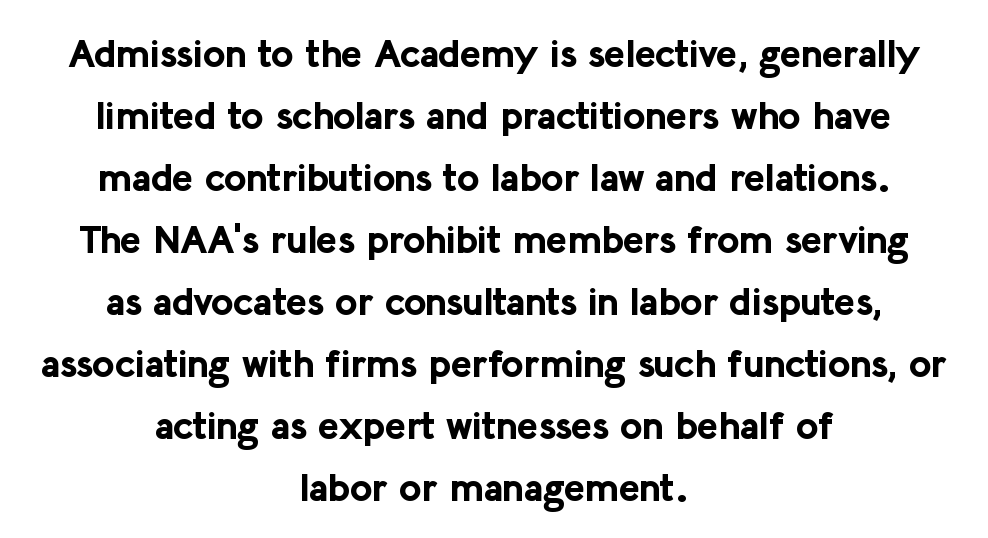
Q: Is the text bold? A: Yes.
Q: Is the text italic (slanted)? A: No, it is upright.
Q: Is the typeface a serif or a sans-serif typeface? A: Sans-serif.
Q: Is the text underlined? A: No.
Q: How is the paragraph aligned? A: Centered.
Q: Is the spacing between letters normal or unusually wide? A: Normal.
Q: Is the spacing between lines tight, normal or loose? A: Normal.
Q: Width (condensed, normal, or wide)? A: Normal.
Q: Stroke contrast? A: Low.
Q: x-height? A: Medium.
Q: Monospaced? A: No.
